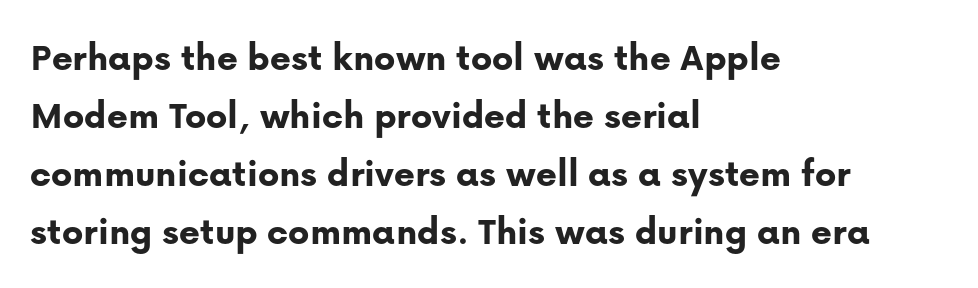
Strong, thick strokes mark this as bold type. A classic flush-left, rag-right setting is used for this passage. Anything drawn beneath the words? Only blank space. The rendering uses a moderate line-height, typical for paragraphs. Stroke terminals: plain, sans-serif.
